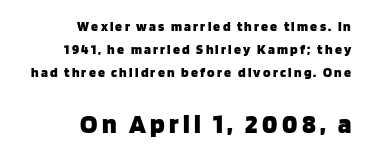
{"italic": "no", "bold": "yes", "underline": "no", "align": "right", "line_spacing": "normal", "line_spacing_ratio": 1.63, "larger_block": "second", "size_ratio": 1.93, "glyph_px": 27}
